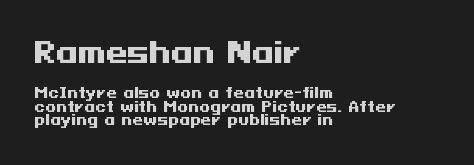
{"serif": "no", "italic": "no", "bold": "yes", "weight": "heavy", "width": "wide", "stroke_contrast": "medium", "x_height": "medium", "underline": "no", "align": "left", "line_spacing": "tight", "line_spacing_ratio": 0.96, "letter_spacing": "normal", "letter_spacing_em": 0.0, "larger_block": "first", "size_ratio": 2.0, "glyph_px": 28}
